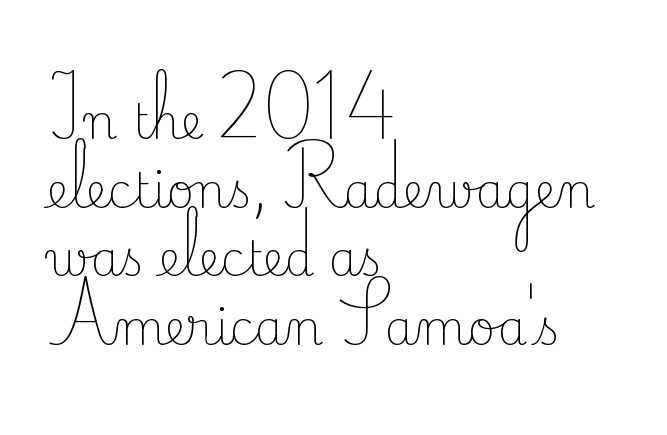
The text block is weighted toward the left margin, trailing off unevenly rightward. The letterforms sit shoulder to shoulder at normal distance. The strip under each line holds only bare page. The font is comparable to plain body text, perhaps lighter.
